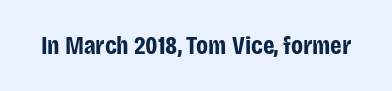
{"italic": "no", "bold": "yes", "underline": "no", "letter_spacing": "normal", "letter_spacing_em": 0.0, "glyph_px": 26}
